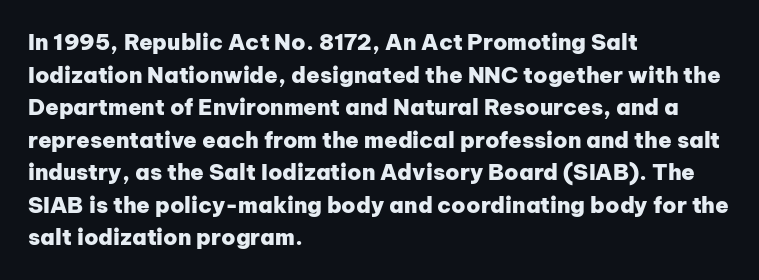
Q: Is the text bold? A: Yes.
Q: Is the text italic (slanted)? A: No, it is upright.
Q: Is the text underlined? A: No.
Q: How is the paragraph aligned? A: Left-aligned.
Q: Is the spacing between letters normal or unusually wide? A: Normal.
Q: Is the spacing between lines tight, normal or loose? A: Normal.
